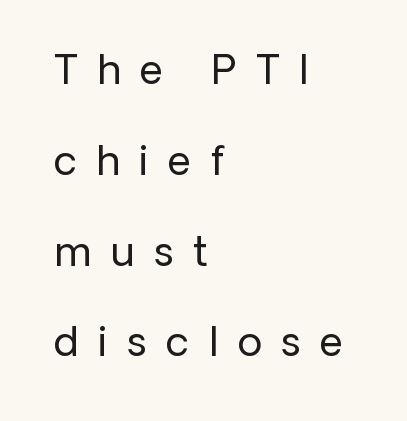
Is this a heavy cut? Hardly; it is regular or lighter. The tracking jumps out immediately: characters are airy and widely separated. Only glyphs here, with clear space below each row. Is this a fixed-width face? No — the glyphs have proportional, varying widths.
